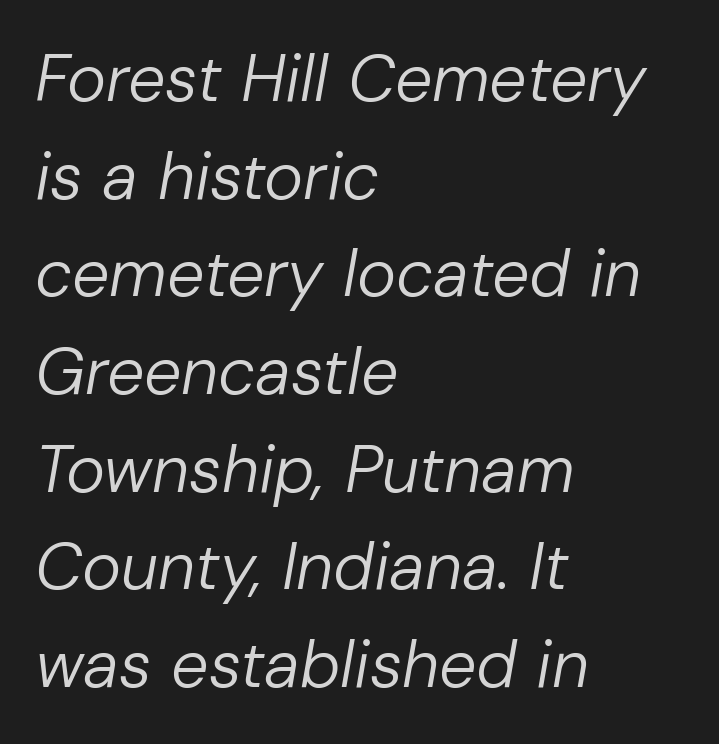
Q: Is the text bold? A: No.
Q: Is the text italic (slanted)? A: Yes, it leans right by about 10 degrees.
Q: Is the text underlined? A: No.
Q: How is the paragraph aligned? A: Left-aligned.
Q: Is the spacing between letters normal or unusually wide? A: Normal.
Q: Is the spacing between lines tight, normal or loose? A: Normal.
Q: Width (condensed, normal, or wide)? A: Normal.
Q: Stroke contrast? A: Low.
Q: x-height? A: Medium.
Q: Monospaced? A: No.
